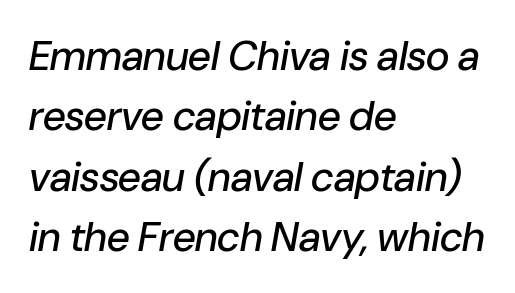
Q: Is the text italic (slanted)? A: Yes, it leans right by about 10 degrees.
Q: Is the text underlined? A: No.
Q: How is the paragraph aligned? A: Left-aligned.
Q: Is the spacing between letters normal or unusually wide? A: Normal.
Q: Is the spacing between lines tight, normal or loose? A: Normal.
Q: Width (condensed, normal, or wide)? A: Normal.
Q: Stroke contrast? A: Low.
Q: x-height? A: Medium.
Q: Monospaced? A: No.
